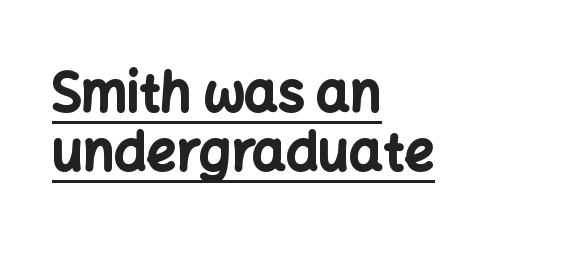
The image shows 53 px bold sans-serif type, upright; set left-aligned, tight line spacing (1.12x), normal letter spacing, underlined; low stroke contrast and a medium x-height.
